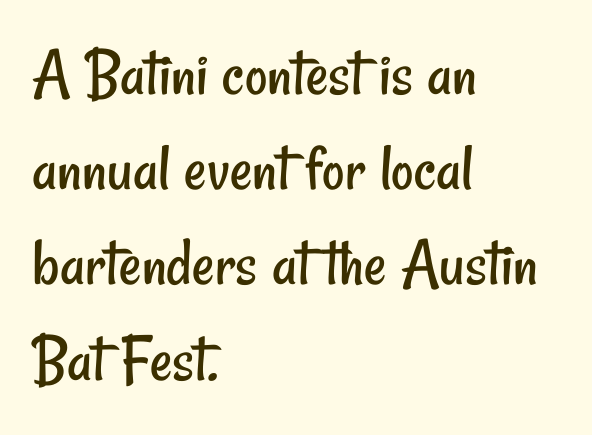
Q: Is the text bold? A: No.
Q: Is the typeface a serif or a sans-serif typeface? A: Sans-serif.
Q: Is the text underlined? A: No.
Q: How is the paragraph aligned? A: Left-aligned.
Q: Is the spacing between letters normal or unusually wide? A: Normal.
Q: Is the spacing between lines tight, normal or loose? A: Normal.
Q: Width (condensed, normal, or wide)? A: Condensed.
Q: Stroke contrast? A: Low.
Q: x-height? A: Small.
Q: Monospaced? A: No.
